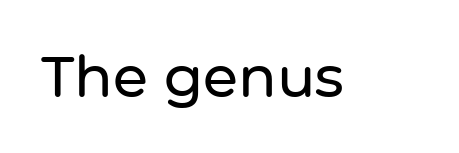
The letters advance in unequal steps, a hallmark of proportional type. The characters display no serif detailing; their extremities are plain. Ascenders rise straight up at ninety degrees. In terms of letterspacing, this is plain default setting. Decoration check: the copy has no underline.
